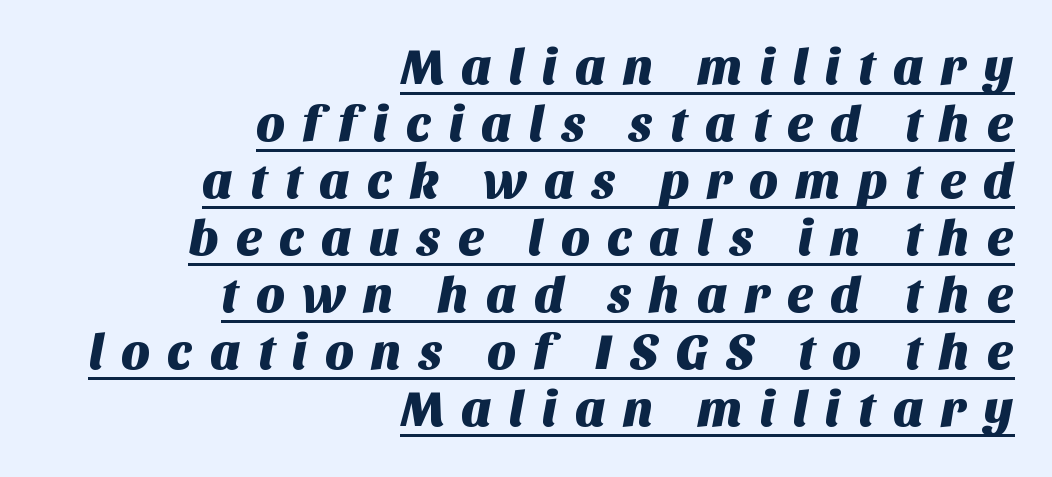
Students, observe the line beneath the letters — that is underlining. Here the designer chose a conventional face with non-uniform glyph widths. These lines stack with their right ends in a neat column. What's the leading like? Squeezed, with rows nearly overlapping. Look at the tracking — it's clearly loosened, letters drifting apart.
